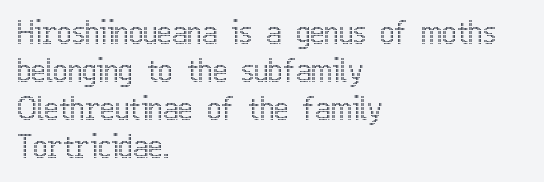
Q: Is the text italic (slanted)? A: No, it is upright.
Q: Is the text underlined? A: No.
Q: How is the paragraph aligned? A: Left-aligned.
Q: Is the spacing between letters normal or unusually wide? A: Normal.
Q: Width (condensed, normal, or wide)? A: Condensed.
Q: x-height? A: Medium.
Q: Monospaced? A: No.
